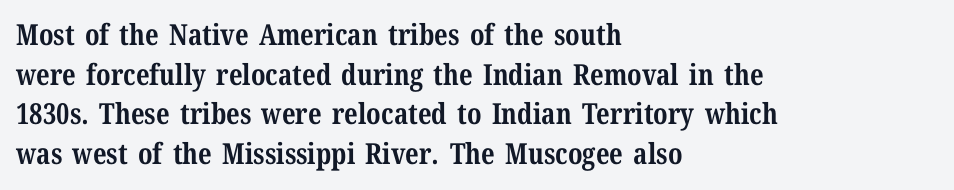
The image shows 29 px bold serif type, upright; set left-aligned, normal line spacing (1.37x), normal letter spacing, not underlined; medium stroke contrast and a medium x-height.
